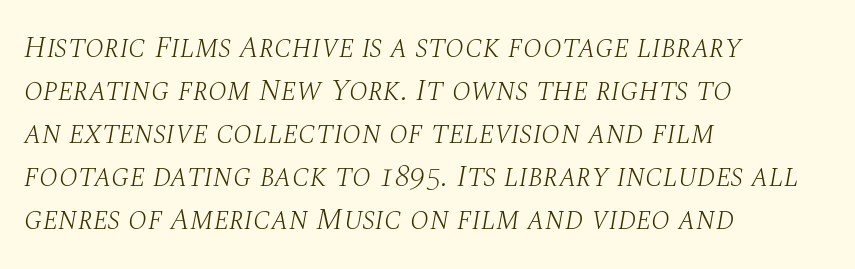
{"serif": "yes", "italic": "yes", "lean": "right", "slant_degrees": 10, "bold": "no", "weight": "light", "width": "normal", "stroke_contrast": "medium", "x_height": "large", "monospaced": "no", "underline": "no", "align": "left", "line_spacing": "normal", "line_spacing_ratio": 1.39, "letter_spacing": "normal", "letter_spacing_em": 0.0, "glyph_px": 31}
